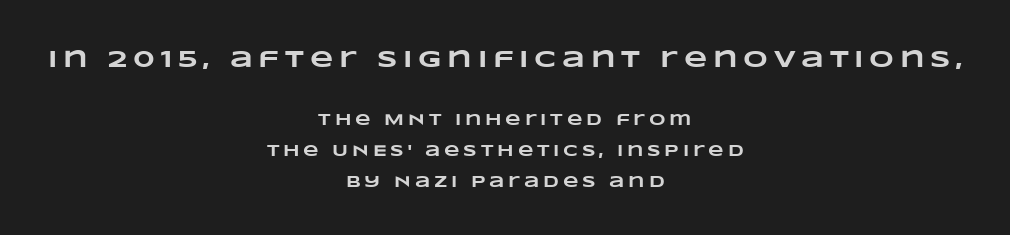
Q: Is the text bold? A: Yes.
Q: Is the text underlined? A: No.
Q: How is the paragraph aligned? A: Centered.
Q: Is the spacing between letters normal or unusually wide? A: Unusually wide.
Q: Is the spacing between lines tight, normal or loose? A: Loose.
Q: Which block of text is set in a larger size, the first (top) or the second (bottom)? A: The first (top) one.
